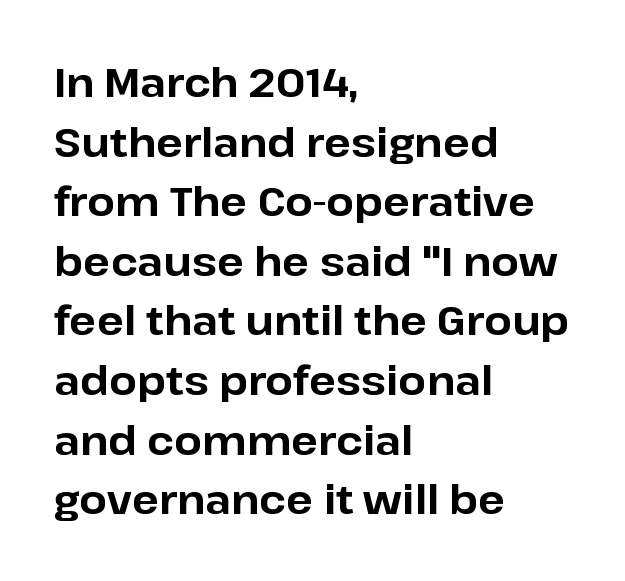
Q: Is the text bold? A: Yes.
Q: Is the text italic (slanted)? A: No, it is upright.
Q: Is the typeface a serif or a sans-serif typeface? A: Sans-serif.
Q: Is the text underlined? A: No.
Q: How is the paragraph aligned? A: Left-aligned.
Q: Is the spacing between letters normal or unusually wide? A: Normal.
Q: Is the spacing between lines tight, normal or loose? A: Normal.
Q: Width (condensed, normal, or wide)? A: Normal.
Q: Stroke contrast? A: Low.
Q: x-height? A: Medium.
Q: Monospaced? A: No.
